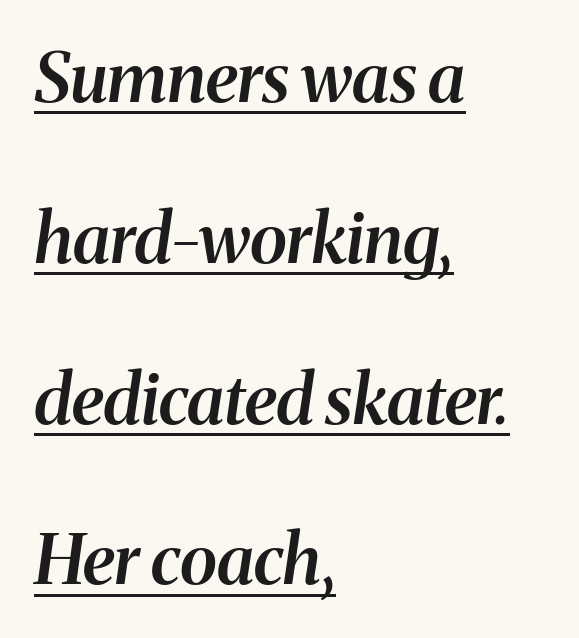
These lines are rendered in a variable-pitch font. On the weight axis this lands at semibold, roughly 600. If you measured baseline to baseline, you'd find a long distance. The face used here appears with an underline applied. The lettering tilts uniformly, giving the passage an italic look.
